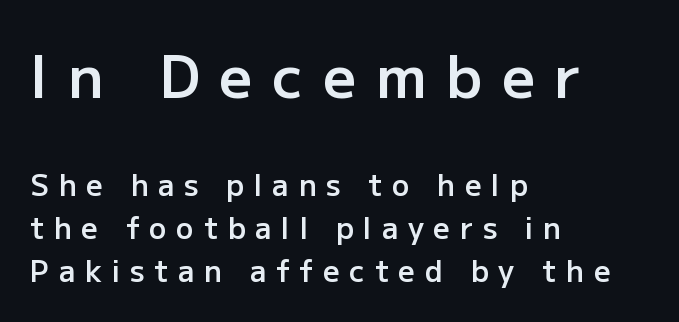
Q: Is the text bold? A: Semi-bold.
Q: Is the text italic (slanted)? A: No, it is upright.
Q: Is the typeface a serif or a sans-serif typeface? A: Sans-serif.
Q: Is the text underlined? A: No.
Q: How is the paragraph aligned? A: Left-aligned.
Q: Is the spacing between letters normal or unusually wide? A: Unusually wide.
Q: Is the spacing between lines tight, normal or loose? A: Normal.
Q: Which block of text is set in a larger size, the first (top) or the second (bottom)? A: The first (top) one.
Q: Width (condensed, normal, or wide)? A: Normal.
Q: Stroke contrast? A: Low.
Q: x-height? A: Medium.
Q: Monospaced? A: No.
